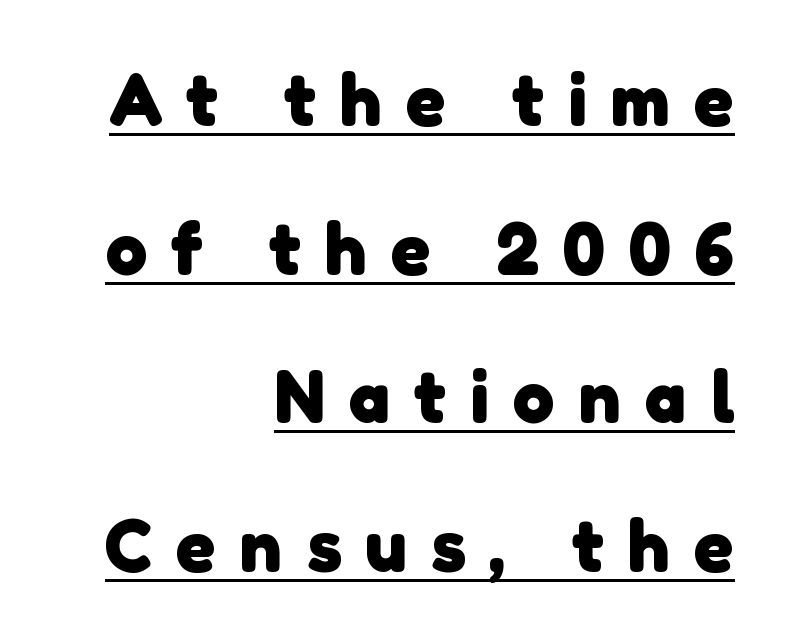
Q: Is the text bold? A: Yes.
Q: Is the typeface a serif or a sans-serif typeface? A: Sans-serif.
Q: Is the text underlined? A: Yes.
Q: How is the paragraph aligned? A: Right-aligned.
Q: Is the spacing between letters normal or unusually wide? A: Unusually wide.
Q: Is the spacing between lines tight, normal or loose? A: Loose.
Q: Width (condensed, normal, or wide)? A: Normal.
Q: Stroke contrast? A: Low.
Q: x-height? A: Medium.
Q: Monospaced? A: No.
